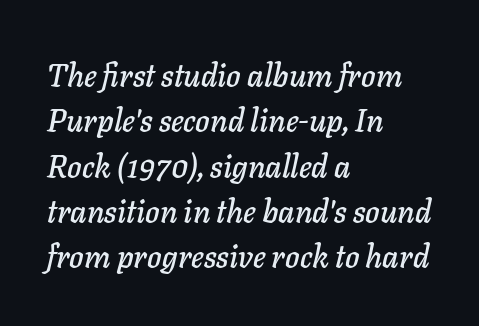
Q: Is the text italic (slanted)? A: Yes, it leans right by about 11 degrees.
Q: Is the text underlined? A: No.
Q: How is the paragraph aligned? A: Left-aligned.
Q: Is the spacing between letters normal or unusually wide? A: Normal.
Q: Is the spacing between lines tight, normal or loose? A: Normal.
Q: Width (condensed, normal, or wide)? A: Normal.
Q: Stroke contrast? A: Low.
Q: x-height? A: Medium.
Q: Monospaced? A: No.
